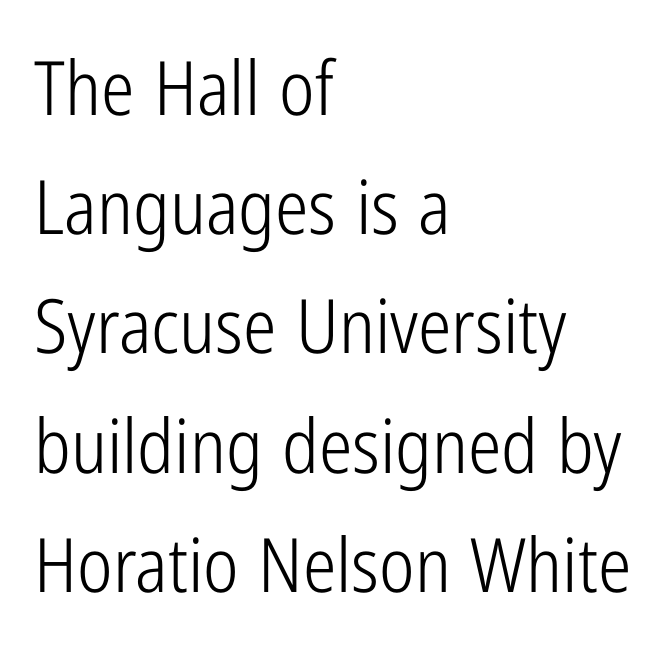
When letters stand straight like this, we call the style roman or upright. Bold? No — there's no thickening of the strokes. In terms of leading, this rendering sits right in the middle. Note the varied advance widths — an 'i' is clearly narrower than an 'm'.
